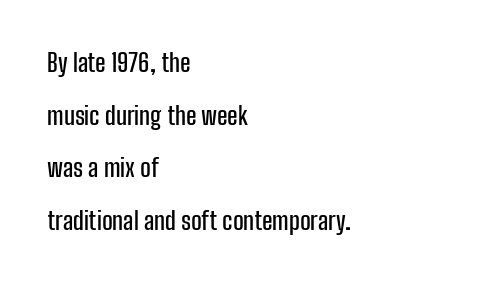
The image shows 25 px text type, upright; set left-aligned, loose line spacing (2.11x), normal letter spacing, not underlined.
